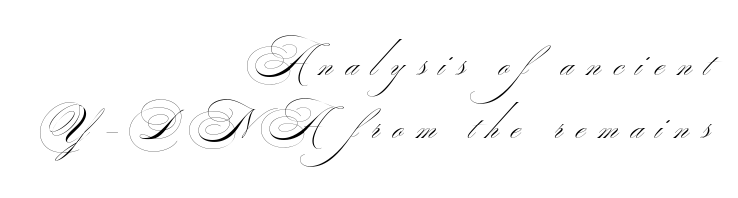
{"serif": "no", "bold": "no", "weight": "thin", "width": "wide", "stroke_contrast": "medium", "monospaced": "no", "underline": "no", "align": "right", "line_spacing": "normal", "line_spacing_ratio": 1.5, "letter_spacing": "wide", "letter_spacing_em": 0.31, "glyph_px": 42}
